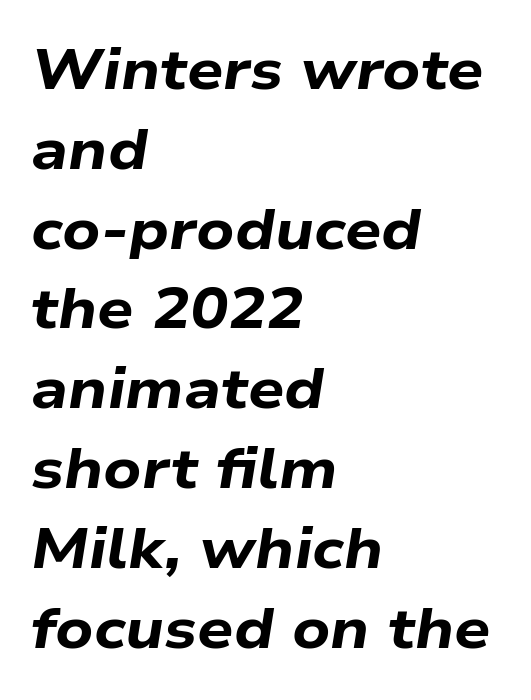
The image shows 57 px bold, wide type, italic (leaning right); set left-aligned, normal line spacing (1.4x), normal letter spacing, not underlined; low stroke contrast and a medium x-height.
